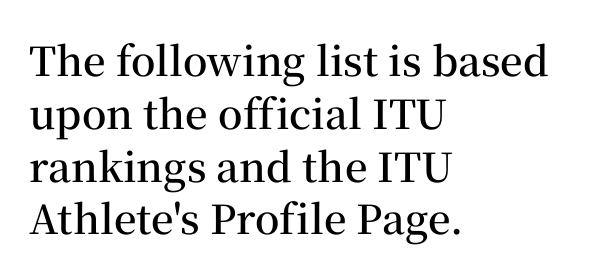
Q: Is the text bold? A: Semi-bold.
Q: Is the text italic (slanted)? A: No, it is upright.
Q: Is the typeface a serif or a sans-serif typeface? A: Serif.
Q: Is the text underlined? A: No.
Q: How is the paragraph aligned? A: Left-aligned.
Q: Is the spacing between letters normal or unusually wide? A: Normal.
Q: Is the spacing between lines tight, normal or loose? A: Normal.
Q: Width (condensed, normal, or wide)? A: Normal.
Q: Stroke contrast? A: Medium.
Q: x-height? A: Medium.
Q: Monospaced? A: No.
